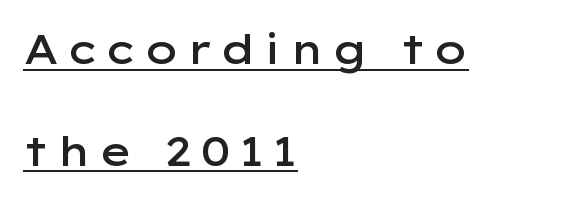
A typesetter would mark this as roman, not italic. Typographic density is moderately raised because the face is semibold. Each line of the rendering has a horizontal stroke beneath the glyphs. Font category for this specimen: sans-serif.
